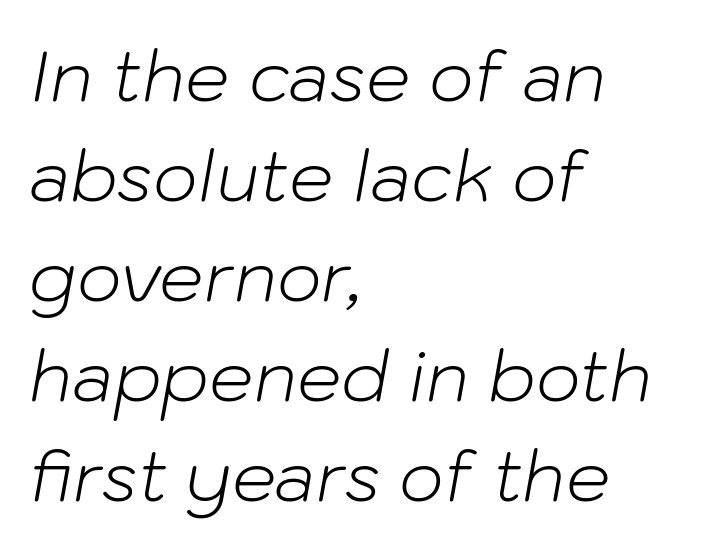
Interline gaps are of average width in this sample. Every character sits at an angle, as italics do. The cut favours lightness, reaching ordinary text weight at its darkest. The rag falls on the right side of this text block. Is the letter spacing exaggerated? No — it looks like the ordinary default.
